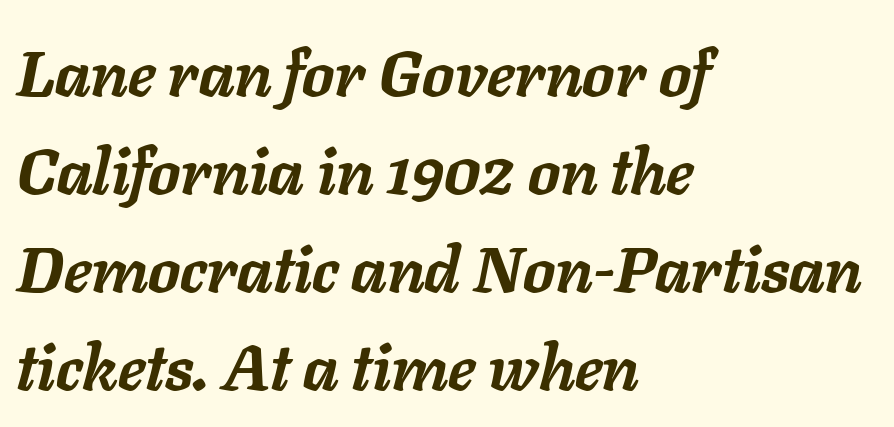
The image shows 64 px semibold type, italic (leaning right); set left-aligned, normal line spacing (1.53x), normal letter spacing, not underlined; low stroke contrast and a medium x-height.
